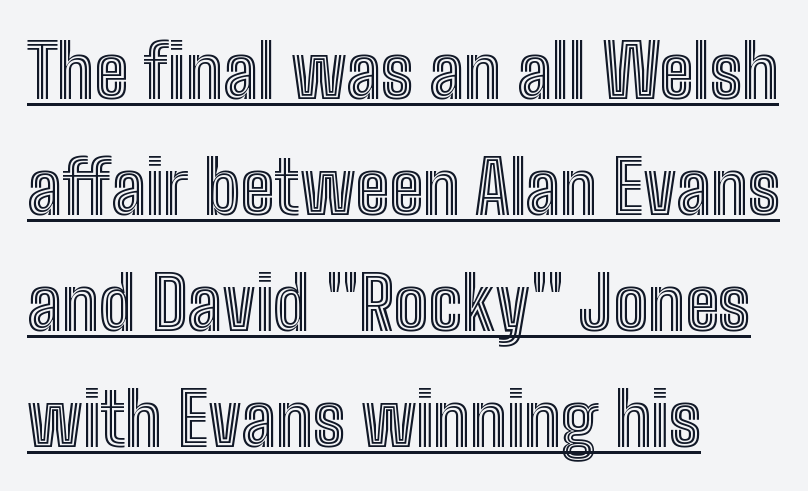
{"italic": "no", "width": "condensed", "x_height": "medium", "monospaced": "no", "underline": "yes", "align": "left", "line_spacing": "normal", "line_spacing_ratio": 1.59, "letter_spacing": "normal", "letter_spacing_em": 0.0, "glyph_px": 73}
